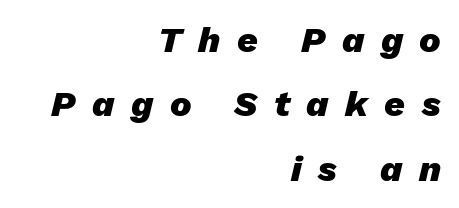
{"italic": "yes", "lean": "right", "slant_degrees": 13, "bold": "yes", "weight": "heavy", "width": "normal", "stroke_contrast": "low", "x_height": "medium", "monospaced": "no", "underline": "no", "align": "right", "line_spacing_ratio": 1.79, "letter_spacing": "wide", "letter_spacing_em": 0.46, "glyph_px": 36}
